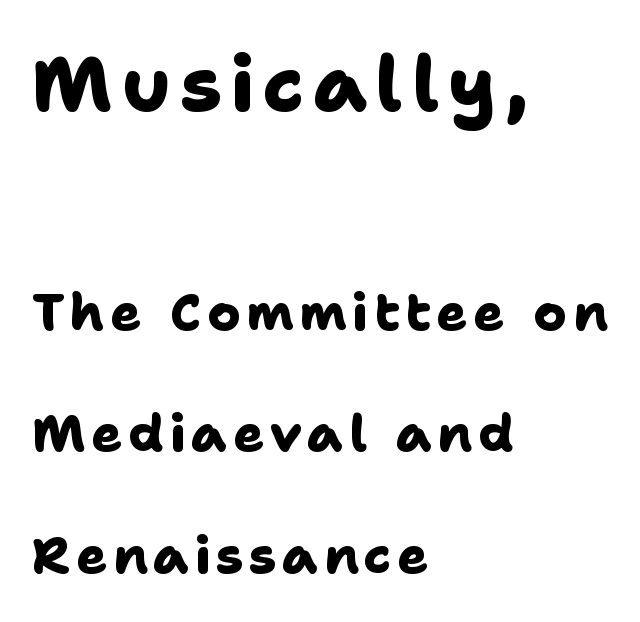
The face used here has the dense, thick strokes of a bold. This sample trades compactness for vertical openness between lines. Check the space under the baseline: it is left empty. Larger block? The one above; the one below is distinctly smaller.
